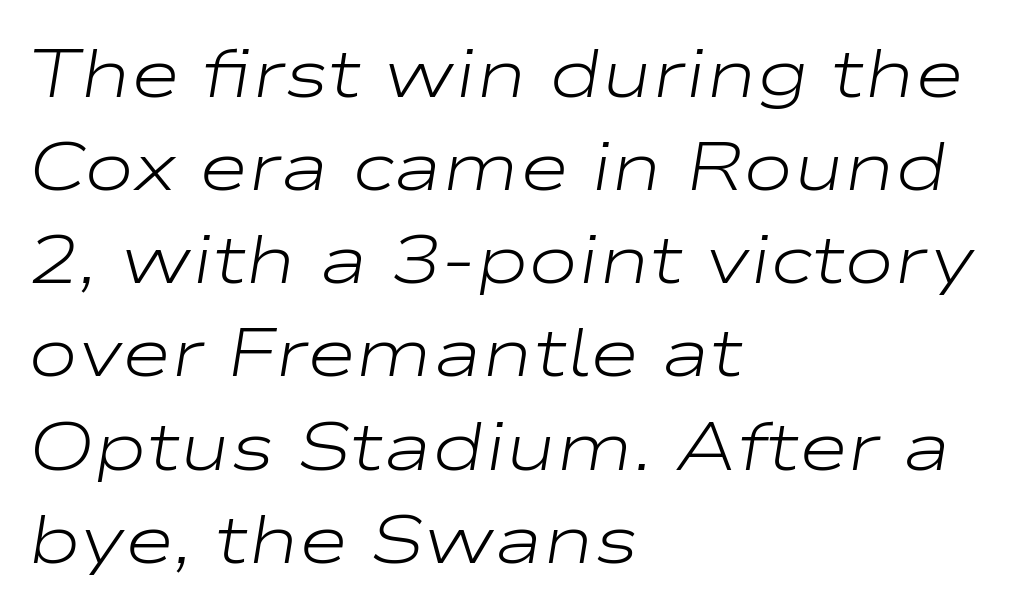
Only glyphs here, with clear space below each row. The type is set solid horizontally, with unmodified tracking. Layout note: lines flush left. This sample has the flowing, uneven cadence of proportional lettering. Stems here are at most as thick as an everyday book face. When letters slant like this, we call the style italic.
